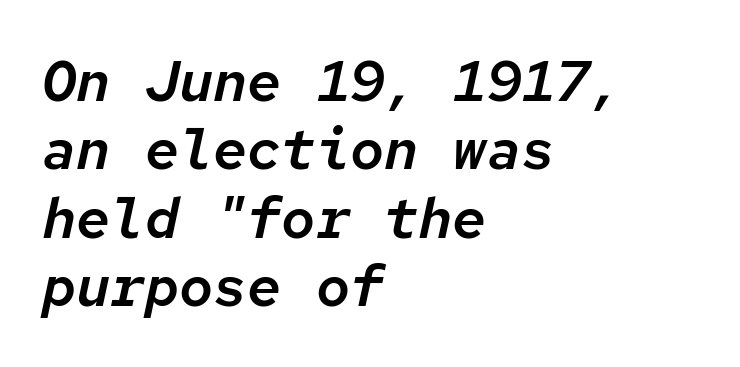
Students, note that the glyphs here touch the page at normal intervals. The rendering applies a slant to the glyphs. Letters rest on an invisible, unmarked baseline. The rendering uses typewriter-style spacing with identical character cells. Layout note: lines flush left.
